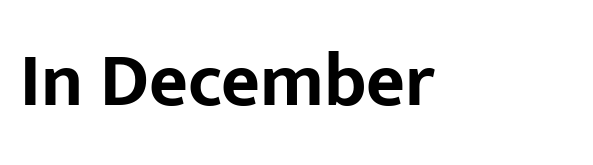
{"serif": "no", "italic": "no", "bold": "yes", "weight": "bold", "width": "normal", "stroke_contrast": "low", "x_height": "medium", "monospaced": "no", "underline": "no", "align": "left", "letter_spacing": "normal", "letter_spacing_em": 0.0, "glyph_px": 75}
